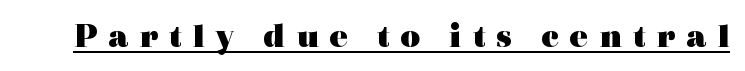
The image shows 35 px heavy, wide serif type, upright; set unusually wide letter spacing (+0.3 em), underlined; a medium x-height.
